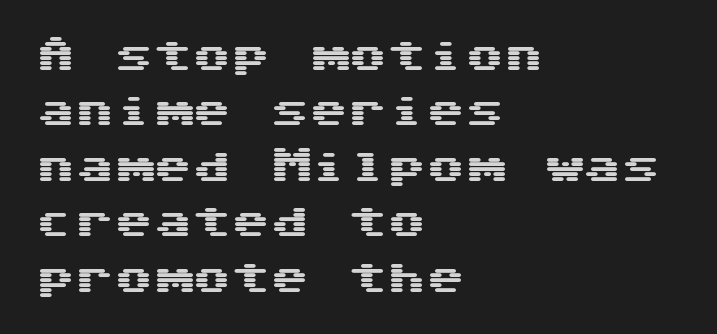
Q: Is the text italic (slanted)? A: No, it is upright.
Q: Is the typeface a serif or a sans-serif typeface? A: Sans-serif.
Q: Is the text underlined? A: No.
Q: How is the paragraph aligned? A: Left-aligned.
Q: Is the spacing between letters normal or unusually wide? A: Normal.
Q: Is the spacing between lines tight, normal or loose? A: Normal.
Q: Width (condensed, normal, or wide)? A: Wide.
Q: Stroke contrast? A: Medium.
Q: x-height? A: Medium.
